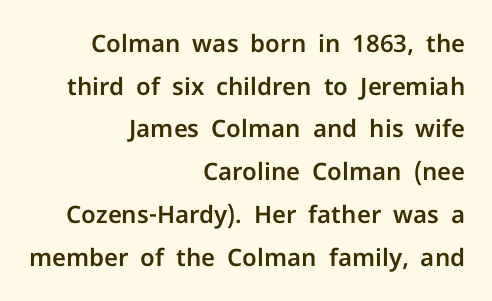
{"italic": "no", "underline": "no", "align": "right", "line_spacing_ratio": 1.78, "letter_spacing": "normal", "letter_spacing_em": 0.0, "glyph_px": 24}
